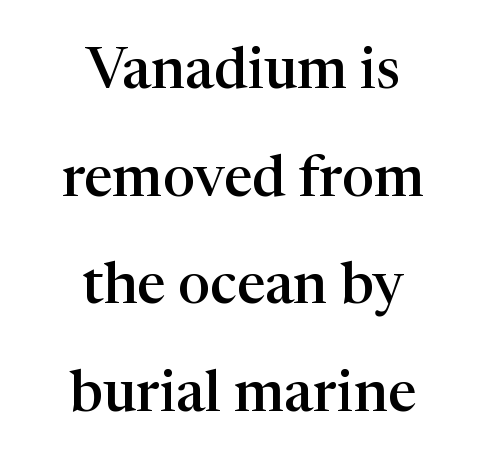
Type style note: has serifs. This is moderately heavy type, rendered in semibold. Check under the words: just untouched page. The rendering uses natural spacing where letterforms have individual widths. A student would call this center alignment; a typographer would say set centered.
